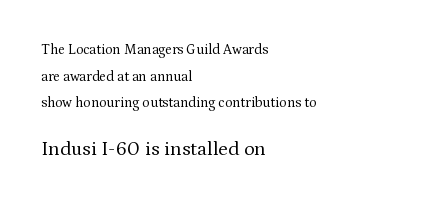
{"italic": "no", "bold": "no", "underline": "no", "align": "left", "line_spacing": "loose", "line_spacing_ratio": 1.91, "letter_spacing": "normal", "letter_spacing_em": 0.0, "larger_block": "second", "size_ratio": 1.43, "glyph_px": 20}
